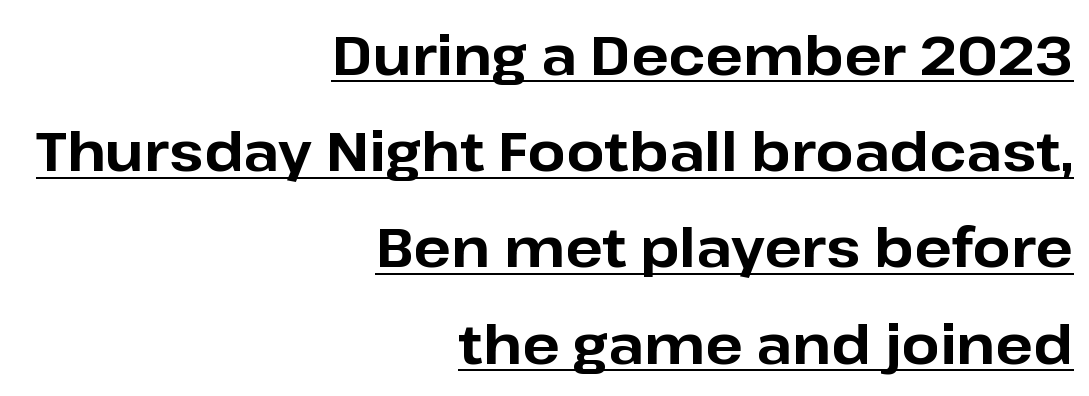
{"serif": "no", "italic": "no", "bold": "yes", "weight": "bold", "width": "normal", "stroke_contrast": "low", "x_height": "medium", "monospaced": "no", "underline": "yes", "align": "right", "line_spacing_ratio": 1.75, "letter_spacing": "normal", "letter_spacing_em": 0.0, "glyph_px": 55}
